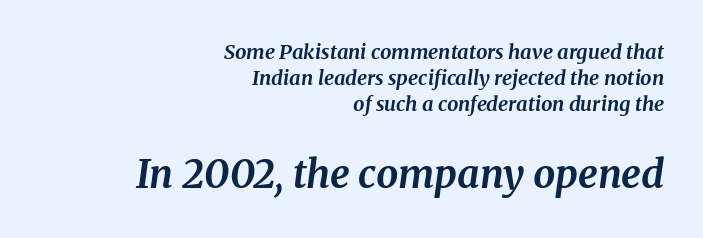
The image shows 39 px bold serif type, italic (leaning right); set right-aligned, normal line spacing (1.31x), normal letter spacing, not underlined; the second (bottom) block is 1.95x larger; medium stroke contrast and a medium x-height.
